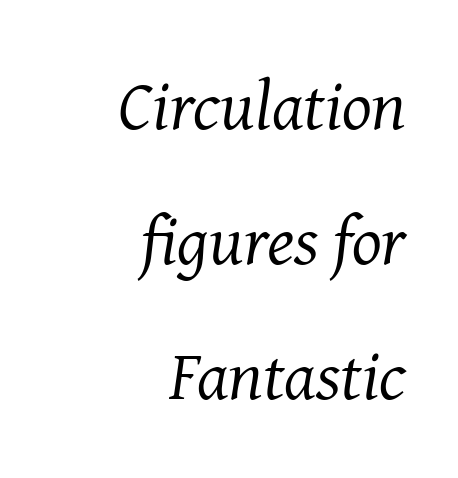
Q: Is the text bold? A: No.
Q: Is the text italic (slanted)? A: Yes, it leans right by about 8 degrees.
Q: Is the typeface a serif or a sans-serif typeface? A: Serif.
Q: Is the text underlined? A: No.
Q: How is the paragraph aligned? A: Right-aligned.
Q: Is the spacing between letters normal or unusually wide? A: Normal.
Q: Is the spacing between lines tight, normal or loose? A: Loose.
Q: Width (condensed, normal, or wide)? A: Normal.
Q: Stroke contrast? A: Medium.
Q: x-height? A: Medium.
Q: Monospaced? A: No.
